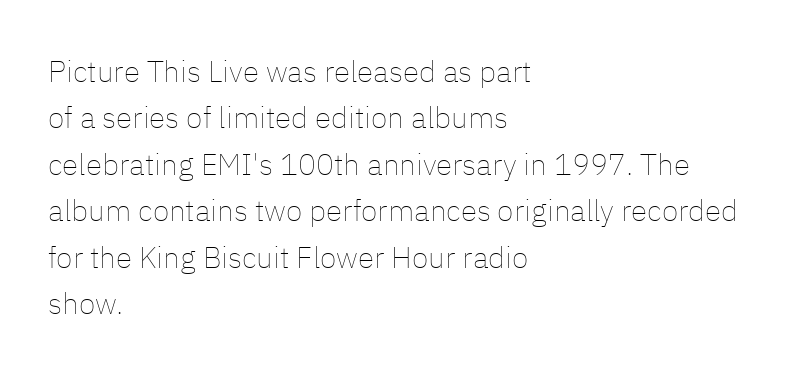
{"italic": "no", "bold": "no", "weight": "thin", "width": "normal", "stroke_contrast": "low", "x_height": "medium", "monospaced": "no", "underline": "no", "align": "left", "line_spacing": "normal", "line_spacing_ratio": 1.55, "letter_spacing": "normal", "letter_spacing_em": 0.0, "glyph_px": 30}
